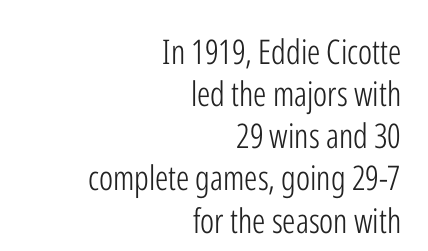
{"serif": "no", "italic": "no", "bold": "no", "weight": "light", "width": "condensed", "stroke_contrast": "low", "x_height": "medium", "monospaced": "no", "underline": "no", "align": "right", "line_spacing_ratio": 1.24, "letter_spacing": "normal", "letter_spacing_em": 0.0, "glyph_px": 34}
